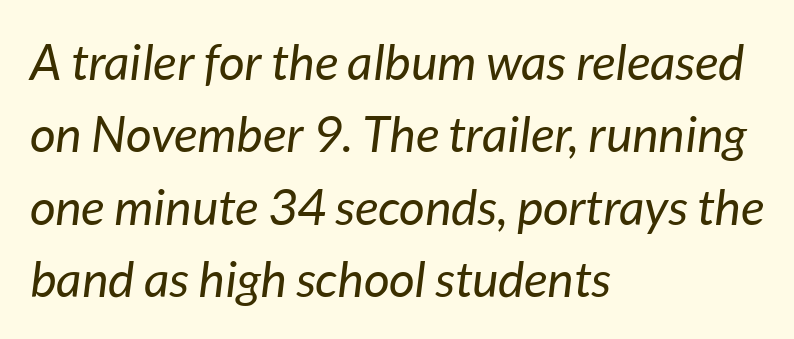
The image shows 50 px regular-weight type, italic (leaning right); set left-aligned, normal line spacing (1.45x), normal letter spacing, not underlined; low stroke contrast and a medium x-height.
